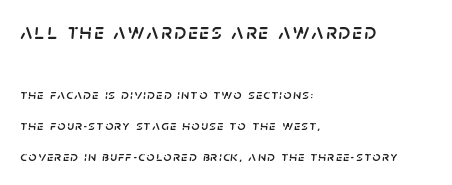
{"italic": "yes", "lean": "right", "slant_degrees": 5, "underline": "no", "align": "left", "line_spacing": "loose", "line_spacing_ratio": 2.23, "larger_block": "first", "size_ratio": 1.57, "glyph_px": 22}
